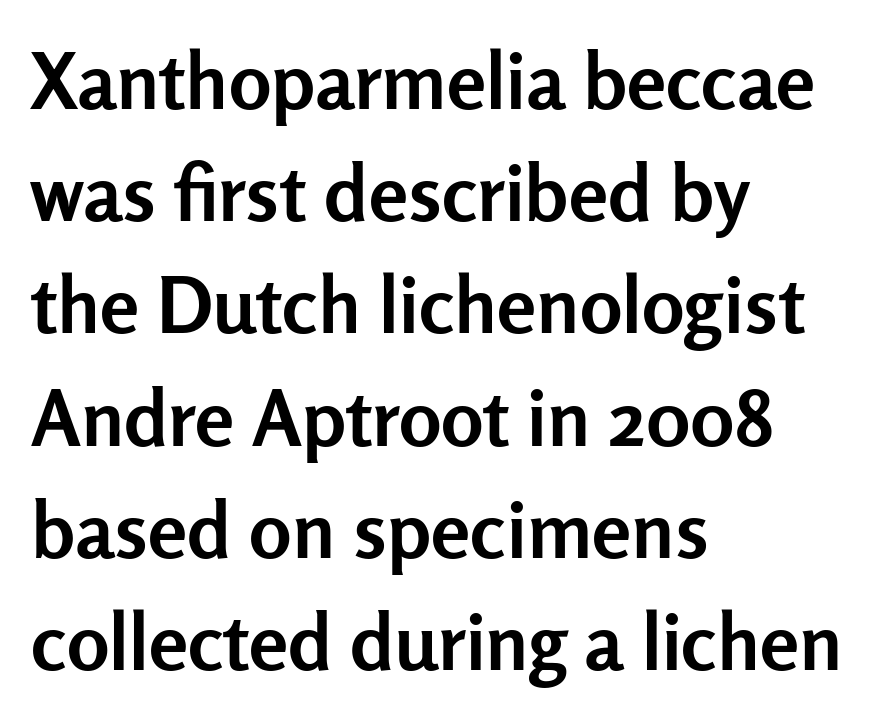
{"serif": "no", "italic": "no", "bold": "yes", "weight": "semibold", "width": "normal", "stroke_contrast": "low", "x_height": "medium", "monospaced": "no", "underline": "no", "align": "left", "line_spacing": "normal", "line_spacing_ratio": 1.42, "letter_spacing": "normal", "letter_spacing_em": 0.0, "glyph_px": 79}
